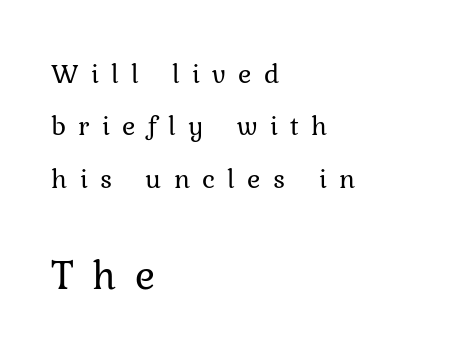
{"italic": "no", "bold": "no", "weight": "regular", "width": "normal", "stroke_contrast": "low", "x_height": "medium", "monospaced": "no", "underline": "no", "align": "left", "line_spacing_ratio": 1.87, "letter_spacing": "wide", "letter_spacing_em": 0.44, "larger_block": "second", "size_ratio": 1.5, "glyph_px": 42}
